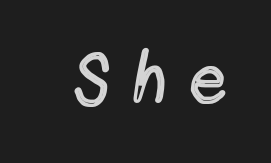
The image shows 68 px regular-weight, condensed sans-serif type; set unusually wide letter spacing (+0.4 em), not underlined; a medium x-height.
